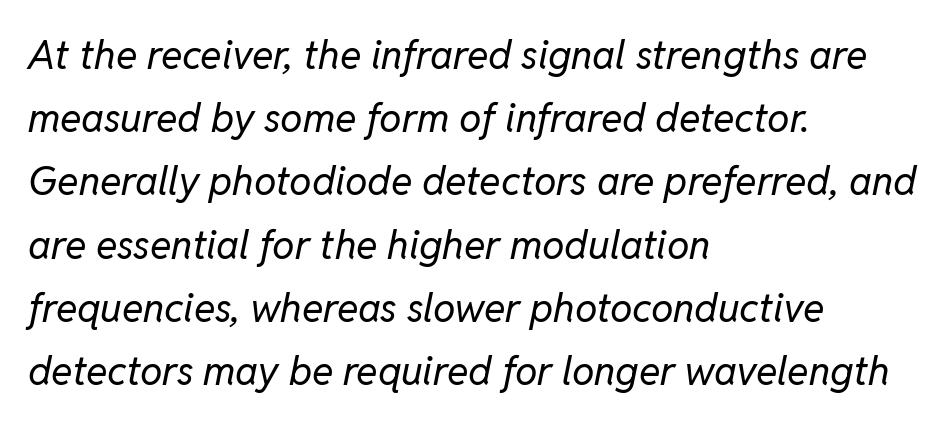
Q: Is the text bold? A: No.
Q: Is the text italic (slanted)? A: Yes, it leans right by about 11 degrees.
Q: Is the text underlined? A: No.
Q: How is the paragraph aligned? A: Left-aligned.
Q: Is the spacing between letters normal or unusually wide? A: Normal.
Q: Is the spacing between lines tight, normal or loose? A: Normal.
Q: Width (condensed, normal, or wide)? A: Normal.
Q: Stroke contrast? A: Low.
Q: x-height? A: Medium.
Q: Monospaced? A: No.
